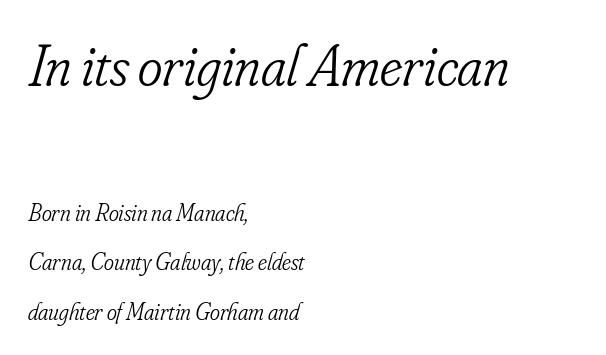
The image shows 59 px light, condensed serif type, italic (leaning right); set left-aligned, loose line spacing (2.06x), normal letter spacing, not underlined; the first (top) block is 2.46x larger; low stroke contrast and a small x-height.
